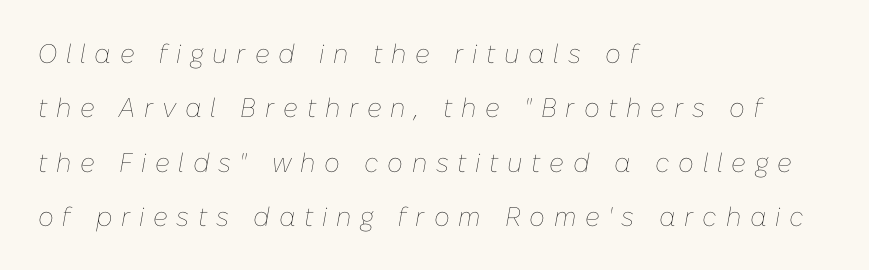
Q: Is the text bold? A: No.
Q: Is the text italic (slanted)? A: Yes, it leans right by about 10 degrees.
Q: Is the text underlined? A: No.
Q: How is the paragraph aligned? A: Left-aligned.
Q: Is the spacing between letters normal or unusually wide? A: Unusually wide.
Q: Is the spacing between lines tight, normal or loose? A: Loose.
